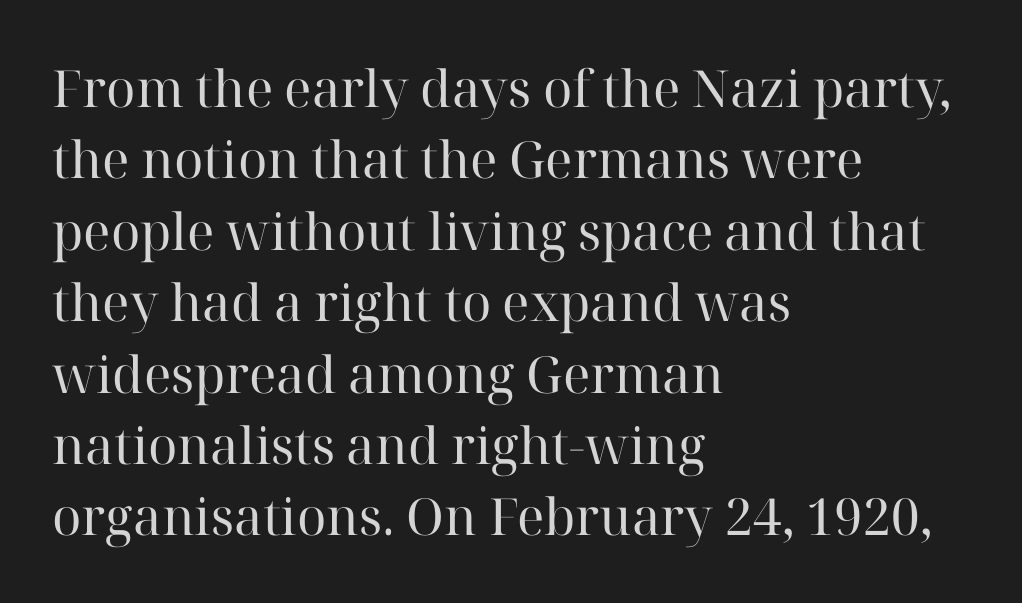
Q: Is the text bold? A: No.
Q: Is the text italic (slanted)? A: No, it is upright.
Q: Is the typeface a serif or a sans-serif typeface? A: Serif.
Q: Is the text underlined? A: No.
Q: How is the paragraph aligned? A: Left-aligned.
Q: Is the spacing between letters normal or unusually wide? A: Normal.
Q: Is the spacing between lines tight, normal or loose? A: Normal.
Q: Width (condensed, normal, or wide)? A: Normal.
Q: Stroke contrast? A: High.
Q: x-height? A: Medium.
Q: Monospaced? A: No.
